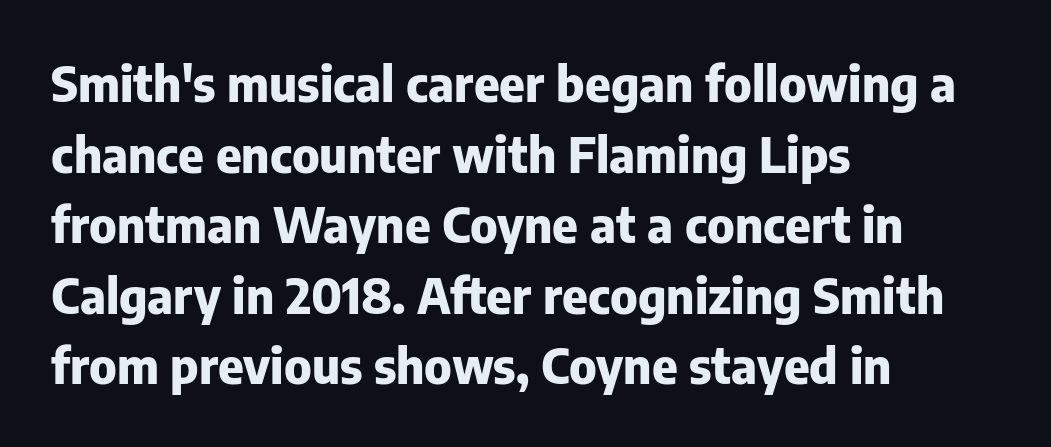
The image shows 49 px heavy sans-serif type, upright; set left-aligned, normal line spacing (1.44x), normal letter spacing, not underlined; low stroke contrast and a medium x-height.
